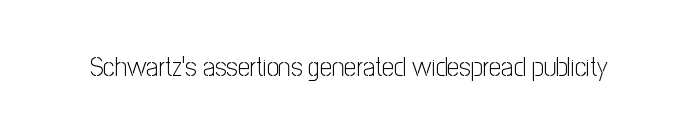
{"italic": "no", "bold": "no", "underline": "no", "letter_spacing": "normal", "letter_spacing_em": 0.0, "glyph_px": 27}
